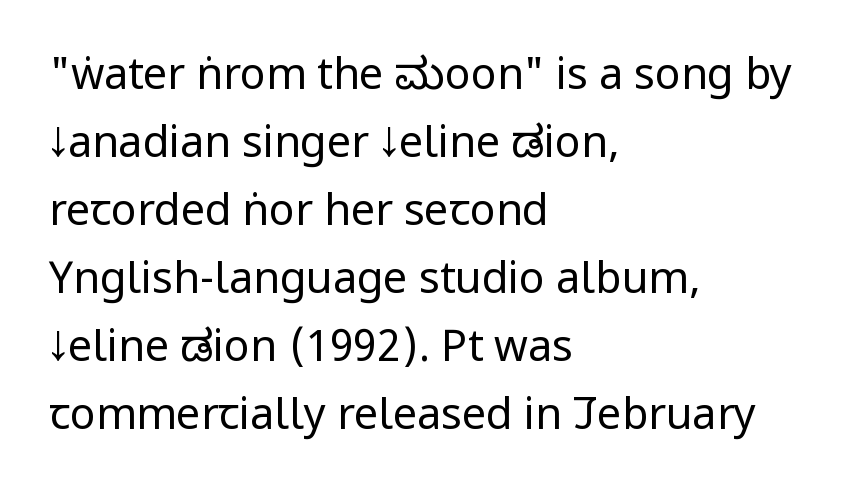
{"serif": "no", "italic": "no", "bold": "no", "weight": "regular", "width": "condensed", "stroke_contrast": "low", "x_height": "large", "monospaced": "no", "underline": "no", "align": "left", "line_spacing": "normal", "line_spacing_ratio": 1.58, "letter_spacing": "normal", "letter_spacing_em": 0.0, "glyph_px": 43}
